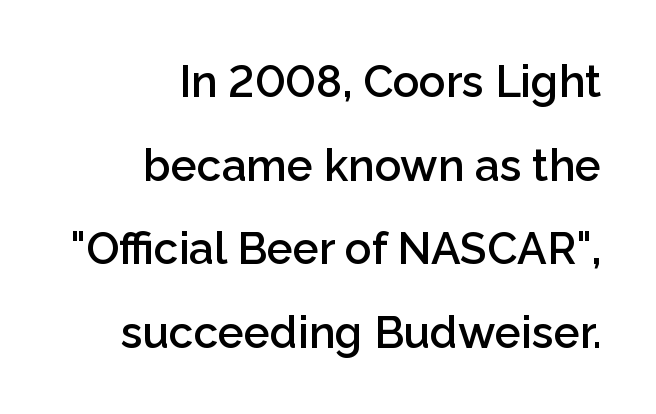
{"serif": "no", "italic": "no", "bold": "semi", "weight": "semibold", "width": "normal", "stroke_contrast": "low", "x_height": "medium", "monospaced": "no", "underline": "no", "align": "right", "line_spacing": "loose", "line_spacing_ratio": 1.9, "letter_spacing": "normal", "letter_spacing_em": 0.0, "glyph_px": 44}
